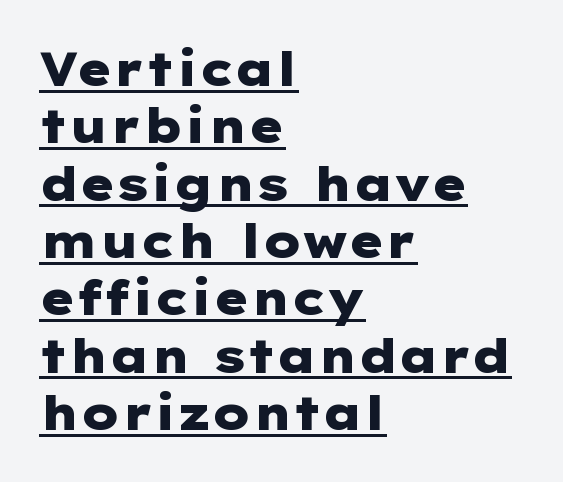
You'd pick this weight for a headline — it's a proper bold. No feet cap the strokes, marking this as sans-serif type. The rendering uses the underline text-decoration. Compared with typical body copy, the letter spacing here is the same. These lines stack with their left ends in a neat column.
